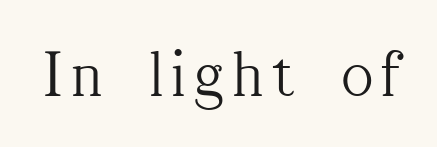
Q: Is the text bold? A: No.
Q: Is the text italic (slanted)? A: No, it is upright.
Q: Is the typeface a serif or a sans-serif typeface? A: Serif.
Q: Is the text underlined? A: No.
Q: Width (condensed, normal, or wide)? A: Condensed.
Q: Stroke contrast? A: Medium.
Q: x-height? A: Medium.
Q: Monospaced? A: No.
